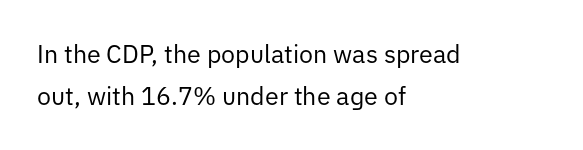
{"italic": "no", "bold": "no", "underline": "no", "align": "left", "line_spacing": "normal", "line_spacing_ratio": 1.7, "letter_spacing": "normal", "letter_spacing_em": 0.0, "glyph_px": 25}
